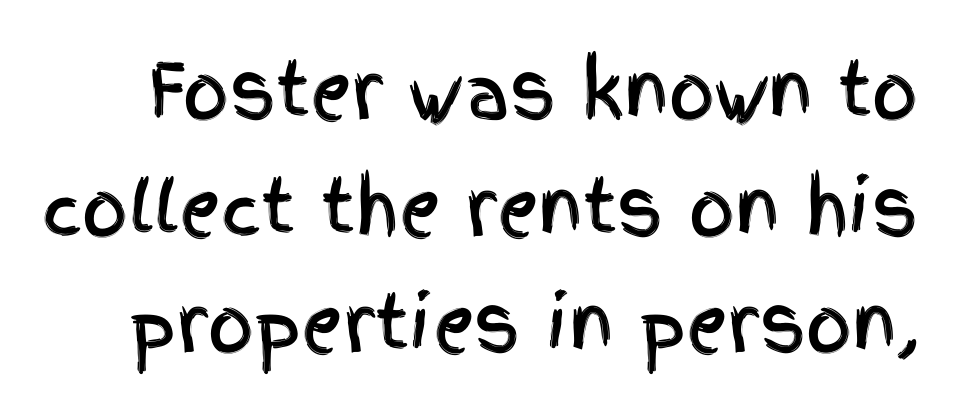
Q: Is the text italic (slanted)? A: No, it is upright.
Q: Is the typeface a serif or a sans-serif typeface? A: Sans-serif.
Q: Is the text underlined? A: No.
Q: Is the spacing between letters normal or unusually wide? A: Normal.
Q: Is the spacing between lines tight, normal or loose? A: Normal.
Q: Width (condensed, normal, or wide)? A: Condensed.
Q: x-height? A: Large.
Q: Monospaced? A: No.
